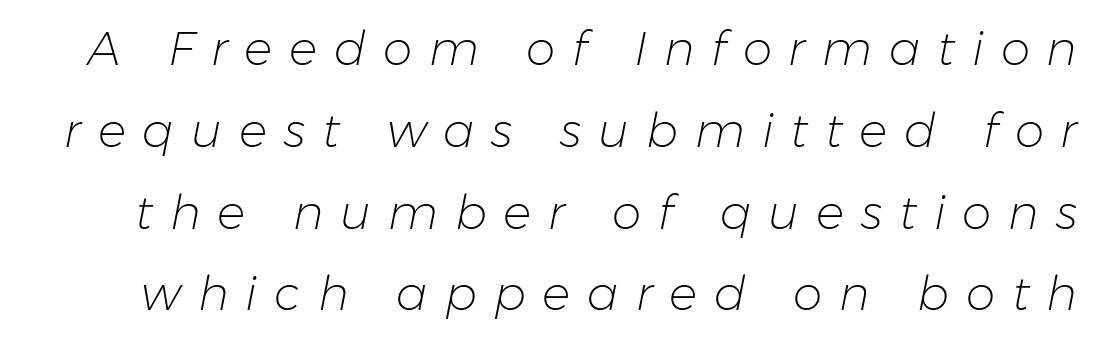
Q: Is the text bold? A: No.
Q: Is the text italic (slanted)? A: Yes, it leans right by about 11 degrees.
Q: Is the text underlined? A: No.
Q: Is the spacing between letters normal or unusually wide? A: Unusually wide.
Q: Width (condensed, normal, or wide)? A: Normal.
Q: Stroke contrast? A: Low.
Q: x-height? A: Medium.
Q: Monospaced? A: No.
